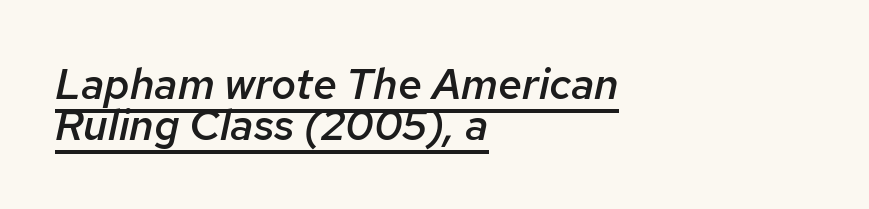
Every character sits at an angle, as italics do. A somewhat darkened texture: the type is semibold rather than bold. Underline: present. The lines in this sample share a left origin and differ only in where they stop.
